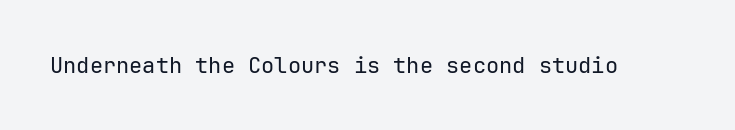
{"italic": "no", "bold": "no", "underline": "no", "letter_spacing": "normal", "letter_spacing_em": 0.0, "glyph_px": 22}
